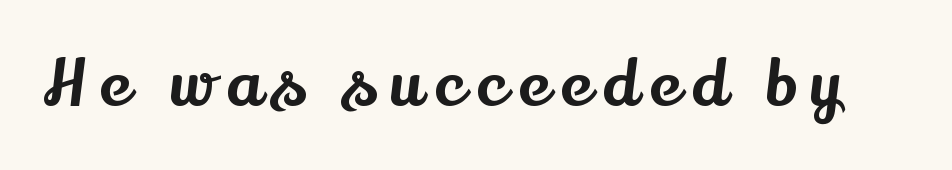
The face used here is proportionally spaced, like ordinary book or web type. The passage shown is not underscored anywhere. Display-style spreading of the glyphs; the letterfit is very open. The characters display serif detailing at their extremities.
